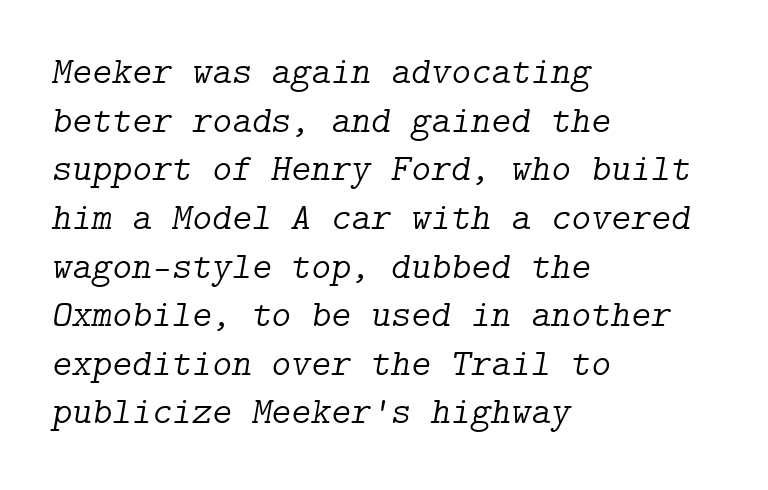
Line beginnings align vertically; line endings do not. These lines keep a tight, regular rhythm from letter to letter. Observe the serifs anchoring each vertical stroke in this sample. This sample uses an oblique cut, with every glyph tilted off the vertical.
